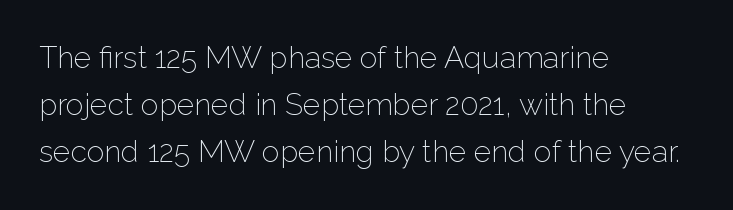
Q: Is the text bold? A: No.
Q: Is the text italic (slanted)? A: No, it is upright.
Q: Is the typeface a serif or a sans-serif typeface? A: Sans-serif.
Q: Is the text underlined? A: No.
Q: How is the paragraph aligned? A: Left-aligned.
Q: Is the spacing between letters normal or unusually wide? A: Normal.
Q: Is the spacing between lines tight, normal or loose? A: Normal.
Q: Width (condensed, normal, or wide)? A: Normal.
Q: Stroke contrast? A: Low.
Q: x-height? A: Medium.
Q: Monospaced? A: No.
